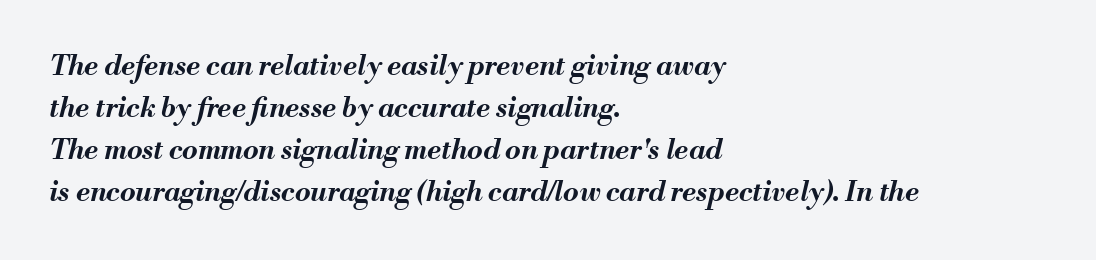
{"italic": "yes", "lean": "right", "slant_degrees": 13, "bold": "yes", "weight": "bold", "width": "normal", "stroke_contrast": "medium", "x_height": "small", "monospaced": "no", "underline": "no", "align": "left", "line_spacing": "normal", "line_spacing_ratio": 1.5, "letter_spacing": "normal", "letter_spacing_em": 0.0, "glyph_px": 28}
